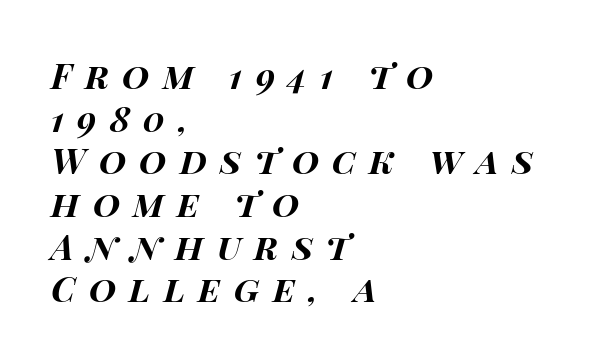
Emphasis by weight is at full strength: bold. Casual observation: everything's shoved over to the left. Clear beneath every line of the passage. How are the letters spaced? Widely, with obvious added tracking. The glyphs look as if they've been sheared to an angle.
